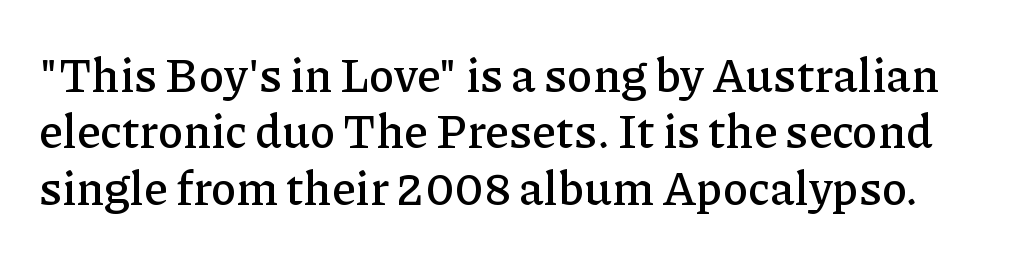
Q: Is the text italic (slanted)? A: No, it is upright.
Q: Is the typeface a serif or a sans-serif typeface? A: Serif.
Q: Is the text underlined? A: No.
Q: Is the spacing between letters normal or unusually wide? A: Normal.
Q: Width (condensed, normal, or wide)? A: Normal.
Q: Stroke contrast? A: Low.
Q: x-height? A: Medium.
Q: Monospaced? A: No.
